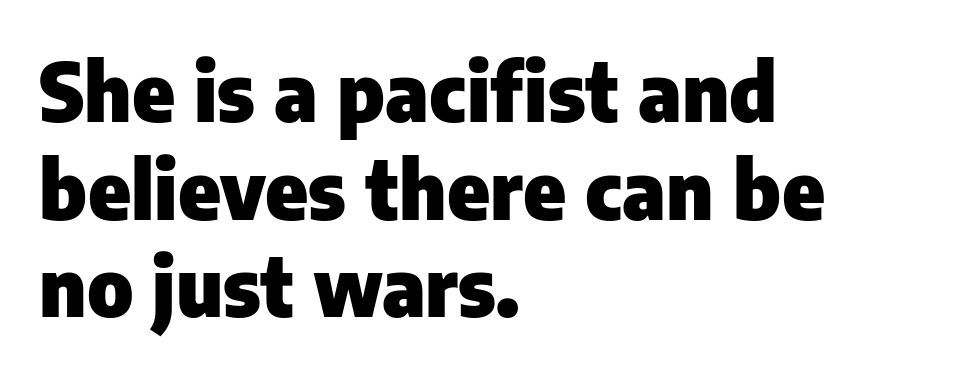
Q: Is the text bold? A: Yes.
Q: Is the text italic (slanted)? A: No, it is upright.
Q: Is the typeface a serif or a sans-serif typeface? A: Sans-serif.
Q: Is the text underlined? A: No.
Q: How is the paragraph aligned? A: Left-aligned.
Q: Is the spacing between letters normal or unusually wide? A: Normal.
Q: Width (condensed, normal, or wide)? A: Normal.
Q: Stroke contrast? A: Low.
Q: x-height? A: Medium.
Q: Monospaced? A: No.
